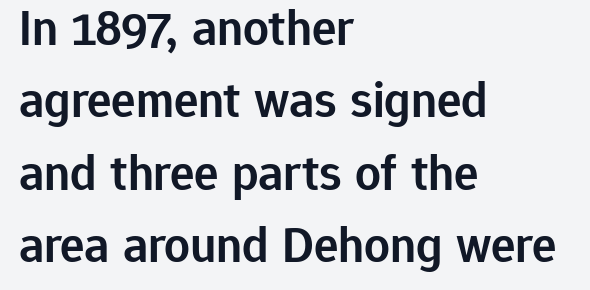
Letterform terminals end flat and unadorned throughout the passage. These lines keep a tight, regular rhythm from letter to letter. Line beginnings align vertically; line endings do not. The leading is moderate, giving the passage an even texture.
